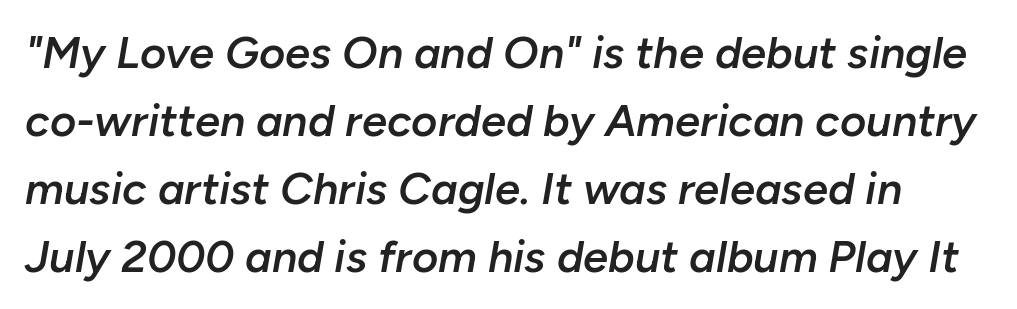
{"italic": "yes", "lean": "right", "slant_degrees": 10, "bold": "semi", "weight": "semibold", "width": "normal", "stroke_contrast": "low", "x_height": "medium", "monospaced": "no", "underline": "no", "line_spacing": "normal", "line_spacing_ratio": 1.51, "letter_spacing": "normal", "letter_spacing_em": 0.0, "glyph_px": 45}
